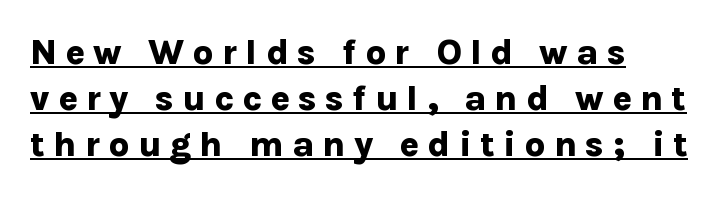
The image shows 36 px bold sans-serif type, upright; set left-aligned, normal line spacing (1.28x), unusually wide letter spacing (+0.23 em), underlined; low stroke contrast and a medium x-height.
